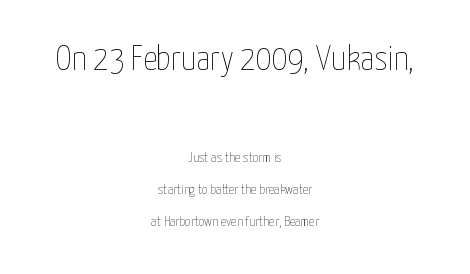
{"italic": "no", "bold": "no", "weight": "thin", "width": "condensed", "stroke_contrast": "low", "x_height": "medium", "monospaced": "no", "underline": "no", "align": "center", "line_spacing": "loose", "line_spacing_ratio": 2.27, "letter_spacing": "normal", "letter_spacing_em": 0.0, "larger_block": "first", "size_ratio": 2.5, "glyph_px": 35}
